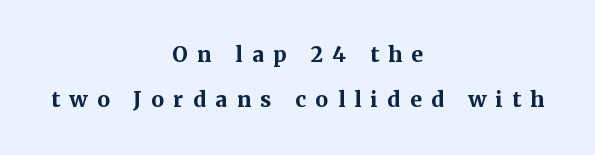
{"italic": "no", "bold": "yes", "underline": "no", "align": "center", "line_spacing": "loose", "line_spacing_ratio": 2.16, "letter_spacing": "wide", "letter_spacing_em": 0.45, "glyph_px": 21}
